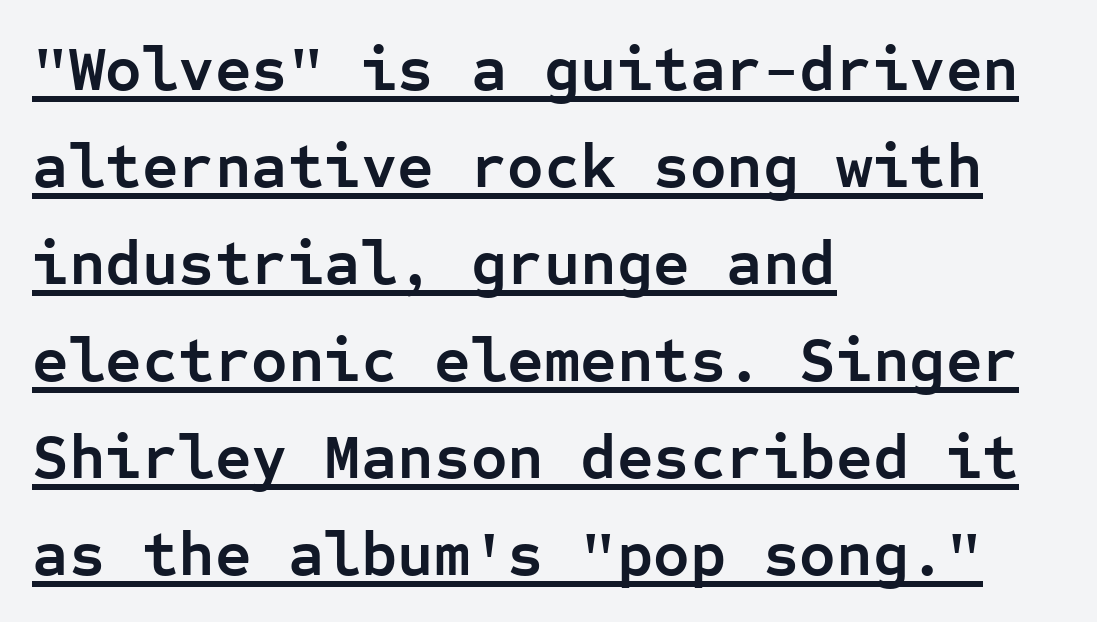
The line texture is even and compact thanks to regular tracking. Horizontal bands of white between lines are of average thickness. Notice how a bar underscores the lettering throughout. Notice how the passage keeps a crisp vertical edge on the left only.
